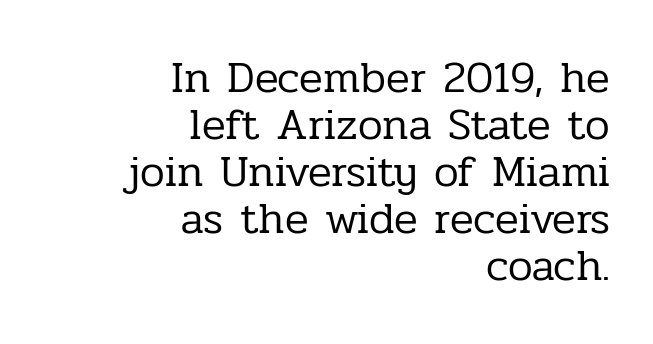
Q: Is the text bold? A: No.
Q: Is the text italic (slanted)? A: No, it is upright.
Q: Is the typeface a serif or a sans-serif typeface? A: Serif.
Q: Is the text underlined? A: No.
Q: How is the paragraph aligned? A: Right-aligned.
Q: Is the spacing between letters normal or unusually wide? A: Normal.
Q: Is the spacing between lines tight, normal or loose? A: Tight.
Q: Width (condensed, normal, or wide)? A: Normal.
Q: Stroke contrast? A: Low.
Q: x-height? A: Medium.
Q: Monospaced? A: No.
